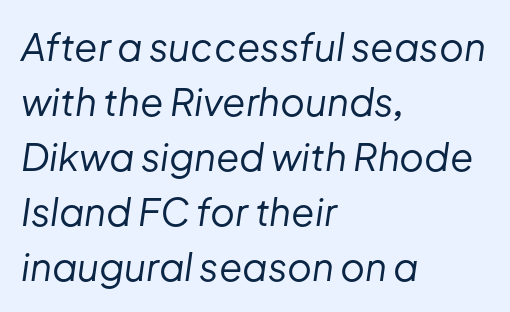
The passage shown leans; its letterforms are oblique. The passage shown is typed in a proportional face where columns would drift. The passage shown is not underscored anywhere. Heaviness? Minimal to ordinary, like unemphasized prose. The space between consecutive lines is moderate. This sample is left-justified, so line endings fall wherever the words run out.
